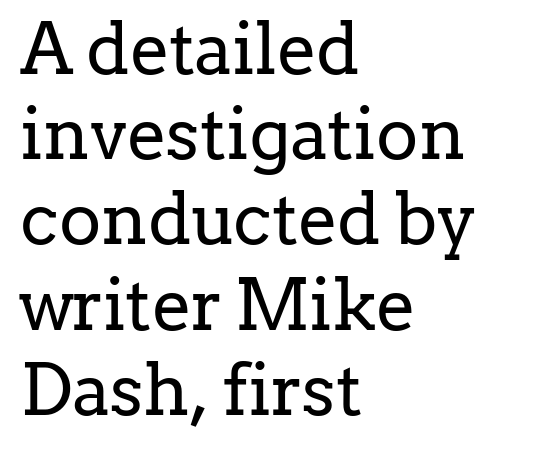
The image shows 71 px regular-weight serif type, upright; set left-aligned, line spacing 1.2x, normal letter spacing, not underlined; low stroke contrast and a medium x-height.
